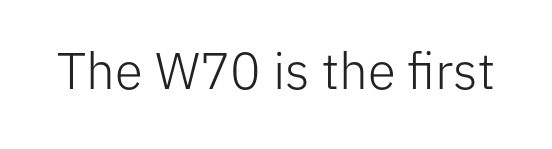
Q: Is the text bold? A: No.
Q: Is the text italic (slanted)? A: No, it is upright.
Q: Is the typeface a serif or a sans-serif typeface? A: Sans-serif.
Q: Is the text underlined? A: No.
Q: Is the spacing between letters normal or unusually wide? A: Normal.
Q: Width (condensed, normal, or wide)? A: Normal.
Q: Stroke contrast? A: Low.
Q: x-height? A: Medium.
Q: Monospaced? A: No.
